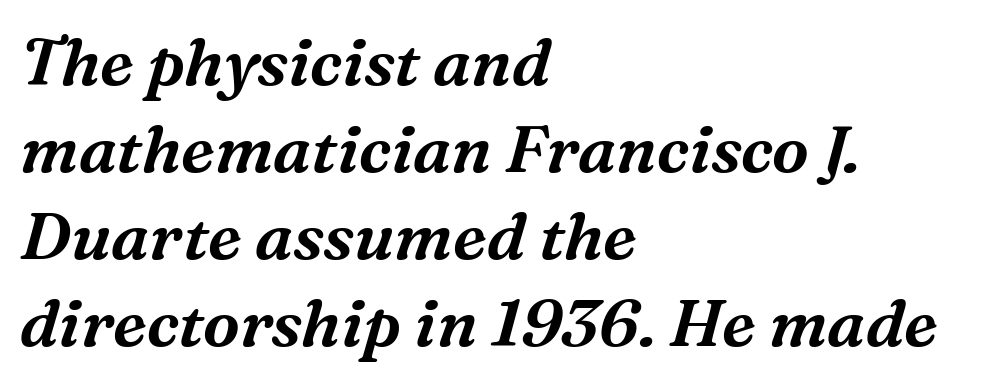
The image shows 66 px serif type, italic (leaning right); set left-aligned, normal line spacing (1.32x), normal letter spacing, not underlined; medium stroke contrast and a medium x-height.
